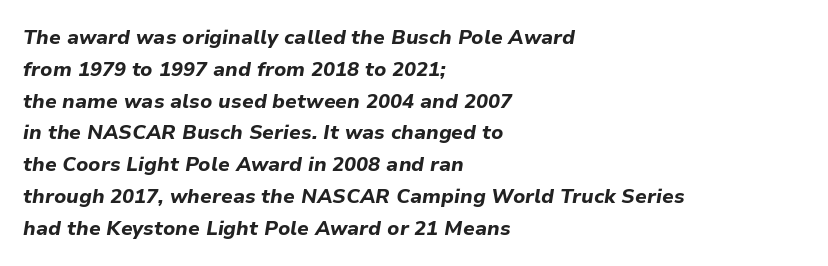
Q: Is the text bold? A: Yes.
Q: Is the text italic (slanted)? A: Yes, it leans right by about 9 degrees.
Q: Is the text underlined? A: No.
Q: How is the paragraph aligned? A: Left-aligned.
Q: Is the spacing between letters normal or unusually wide? A: Normal.
Q: Is the spacing between lines tight, normal or loose? A: Normal.
